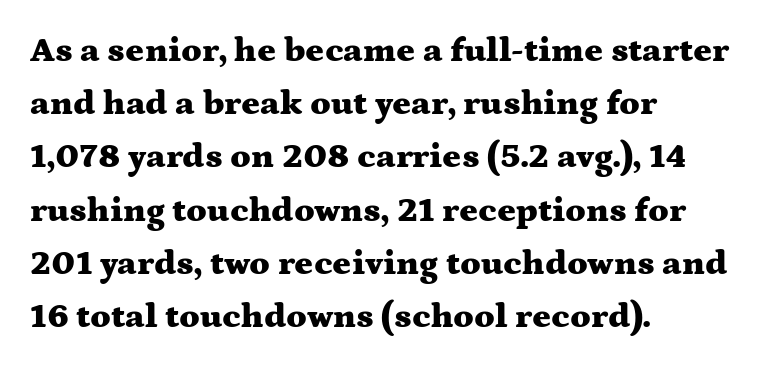
The image shows 35 px heavy, wide serif type, upright; set left-aligned, normal line spacing (1.52x), normal letter spacing, not underlined; medium stroke contrast and a medium x-height.
